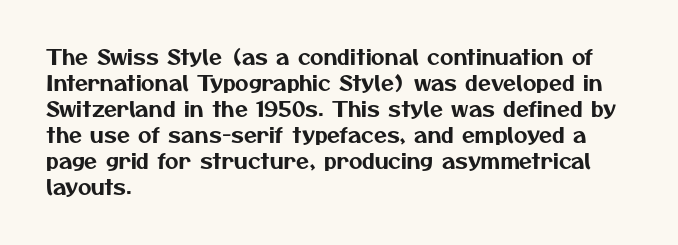
{"underline": "no", "align": "left", "line_spacing_ratio": 1.24, "letter_spacing": "normal", "letter_spacing_em": 0.0, "glyph_px": 21}
